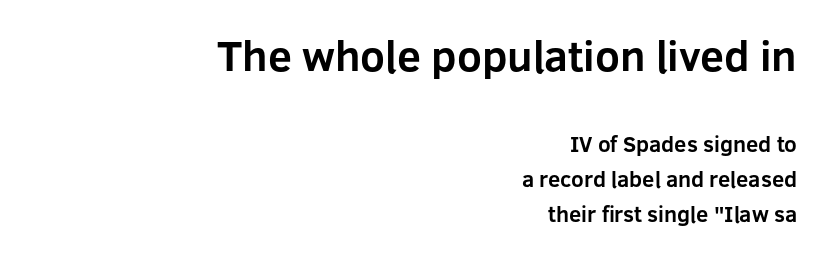
{"serif": "no", "italic": "no", "bold": "yes", "weight": "bold", "width": "normal", "stroke_contrast": "low", "x_height": "medium", "monospaced": "no", "underline": "no", "align": "right", "line_spacing": "normal", "line_spacing_ratio": 1.61, "letter_spacing": "normal", "letter_spacing_em": 0.0, "larger_block": "first", "size_ratio": 1.95, "glyph_px": 43}
